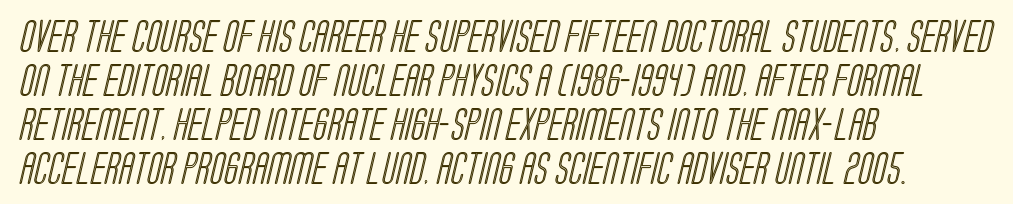
{"width": "condensed", "x_height": "large", "monospaced": "no", "underline": "no", "align": "left", "line_spacing": "normal", "line_spacing_ratio": 1.33, "letter_spacing": "normal", "letter_spacing_em": 0.0, "glyph_px": 33}
